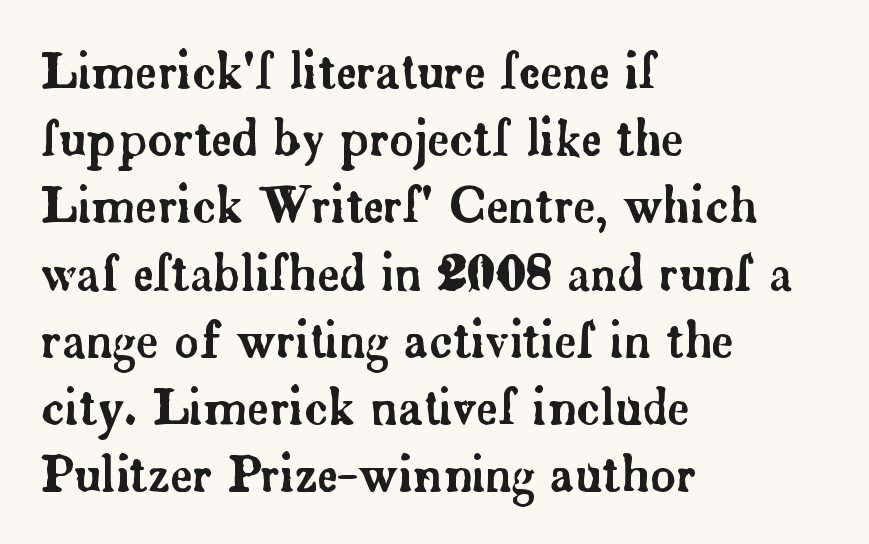
Q: Is the text italic (slanted)? A: No, it is upright.
Q: Is the typeface a serif or a sans-serif typeface? A: Serif.
Q: Is the text underlined? A: No.
Q: How is the paragraph aligned? A: Left-aligned.
Q: Is the spacing between letters normal or unusually wide? A: Normal.
Q: Is the spacing between lines tight, normal or loose? A: Normal.
Q: Width (condensed, normal, or wide)? A: Normal.
Q: Stroke contrast? A: Low.
Q: x-height? A: Small.
Q: Monospaced? A: No.
